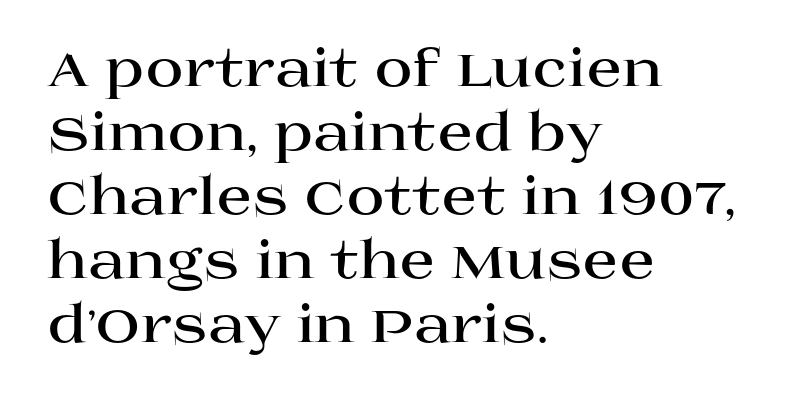
Q: Is the text bold? A: Yes.
Q: Is the text italic (slanted)? A: No, it is upright.
Q: Is the typeface a serif or a sans-serif typeface? A: Serif.
Q: Is the text underlined? A: No.
Q: How is the paragraph aligned? A: Left-aligned.
Q: Is the spacing between letters normal or unusually wide? A: Normal.
Q: Width (condensed, normal, or wide)? A: Wide.
Q: Stroke contrast? A: High.
Q: x-height? A: Large.
Q: Monospaced? A: No.
